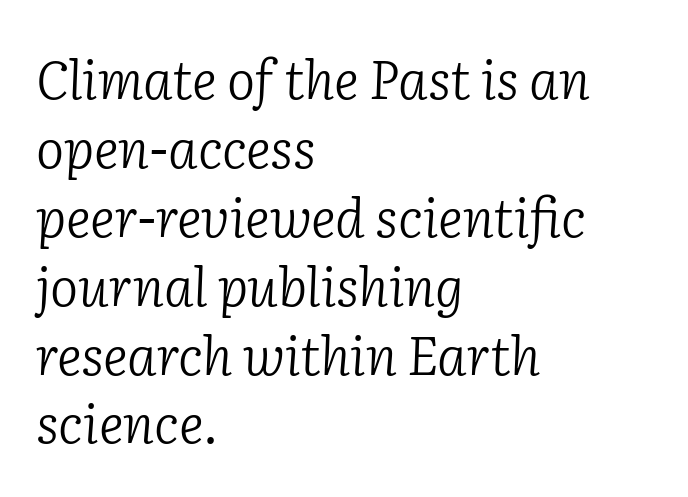
{"serif": "yes", "italic": "yes", "lean": "right", "slant_degrees": 2, "bold": "no", "weight": "light", "width": "normal", "stroke_contrast": "low", "x_height": "medium", "monospaced": "no", "underline": "no", "align": "left", "line_spacing": "normal", "line_spacing_ratio": 1.3, "letter_spacing": "normal", "letter_spacing_em": 0.0, "glyph_px": 53}
